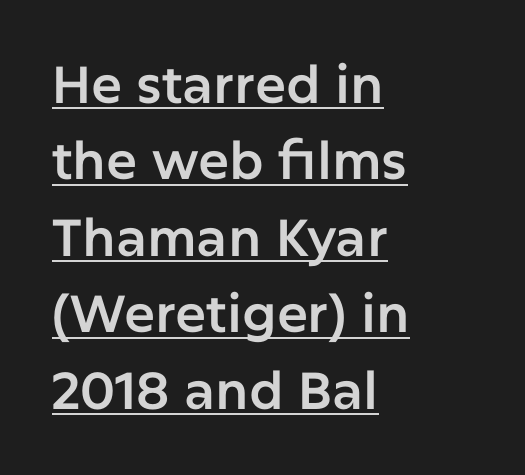
Q: Is the text italic (slanted)? A: No, it is upright.
Q: Is the typeface a serif or a sans-serif typeface? A: Sans-serif.
Q: Is the text underlined? A: Yes.
Q: How is the paragraph aligned? A: Left-aligned.
Q: Is the spacing between letters normal or unusually wide? A: Normal.
Q: Is the spacing between lines tight, normal or loose? A: Normal.
Q: Width (condensed, normal, or wide)? A: Normal.
Q: Stroke contrast? A: Low.
Q: x-height? A: Medium.
Q: Monospaced? A: No.
